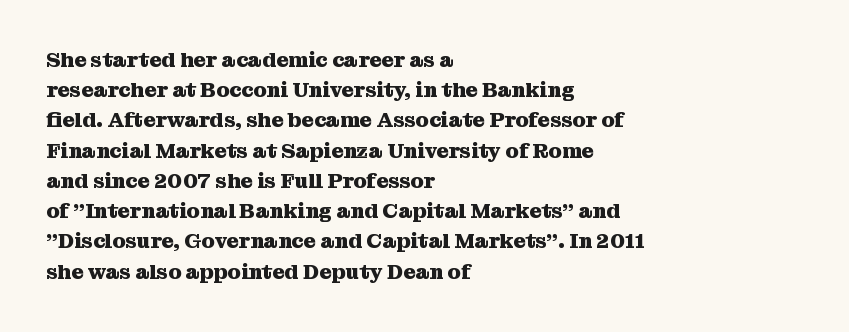
Q: Is the text bold? A: Yes.
Q: Is the text italic (slanted)? A: No, it is upright.
Q: Is the text underlined? A: No.
Q: How is the paragraph aligned? A: Left-aligned.
Q: Is the spacing between letters normal or unusually wide? A: Normal.
Q: Is the spacing between lines tight, normal or loose? A: Normal.
